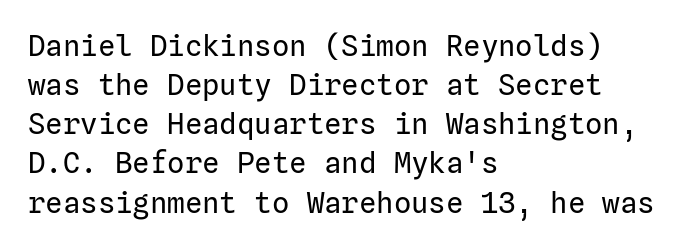
Q: Is the text bold? A: No.
Q: Is the text italic (slanted)? A: No, it is upright.
Q: Is the typeface a serif or a sans-serif typeface? A: Sans-serif.
Q: Is the text underlined? A: No.
Q: How is the paragraph aligned? A: Left-aligned.
Q: Is the spacing between letters normal or unusually wide? A: Normal.
Q: Is the spacing between lines tight, normal or loose? A: Normal.
Q: Width (condensed, normal, or wide)? A: Normal.
Q: Stroke contrast? A: Low.
Q: x-height? A: Medium.
